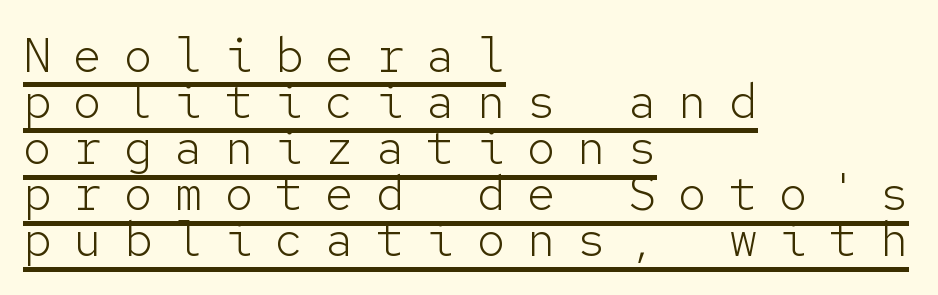
{"serif": "no", "italic": "no", "bold": "no", "weight": "light", "width": "normal", "stroke_contrast": "low", "x_height": "medium", "monospaced": "yes", "underline": "yes", "align": "left", "line_spacing": "tight", "line_spacing_ratio": 0.96, "letter_spacing": "wide", "letter_spacing_em": 0.45, "glyph_px": 48}
